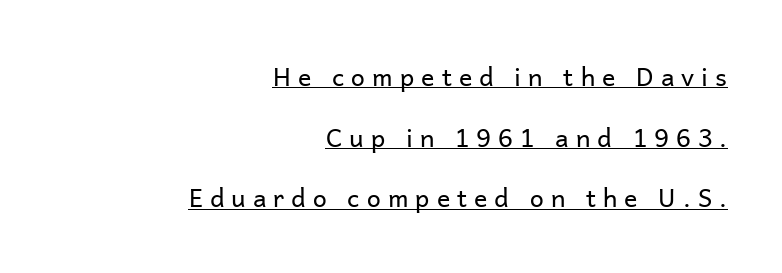
Q: Is the text bold? A: No.
Q: Is the text italic (slanted)? A: No, it is upright.
Q: Is the text underlined? A: Yes.
Q: How is the paragraph aligned? A: Right-aligned.
Q: Is the spacing between letters normal or unusually wide? A: Unusually wide.
Q: Is the spacing between lines tight, normal or loose? A: Loose.
